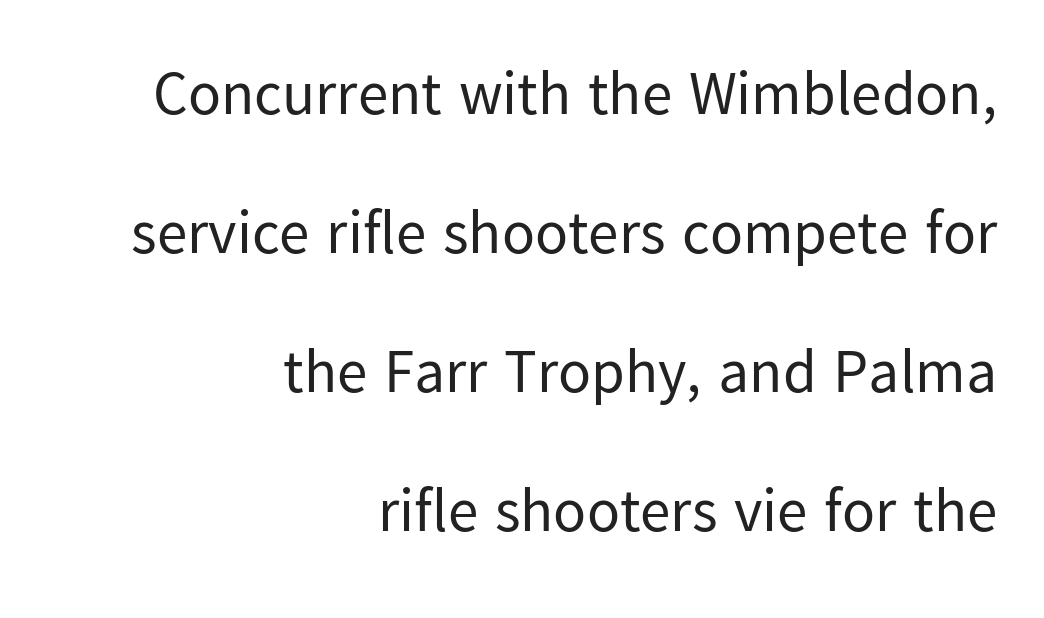
Q: Is the text bold? A: No.
Q: Is the text italic (slanted)? A: No, it is upright.
Q: Is the typeface a serif or a sans-serif typeface? A: Sans-serif.
Q: Is the text underlined? A: No.
Q: How is the paragraph aligned? A: Right-aligned.
Q: Is the spacing between letters normal or unusually wide? A: Normal.
Q: Is the spacing between lines tight, normal or loose? A: Loose.
Q: Width (condensed, normal, or wide)? A: Normal.
Q: Stroke contrast? A: Low.
Q: x-height? A: Medium.
Q: Monospaced? A: No.
